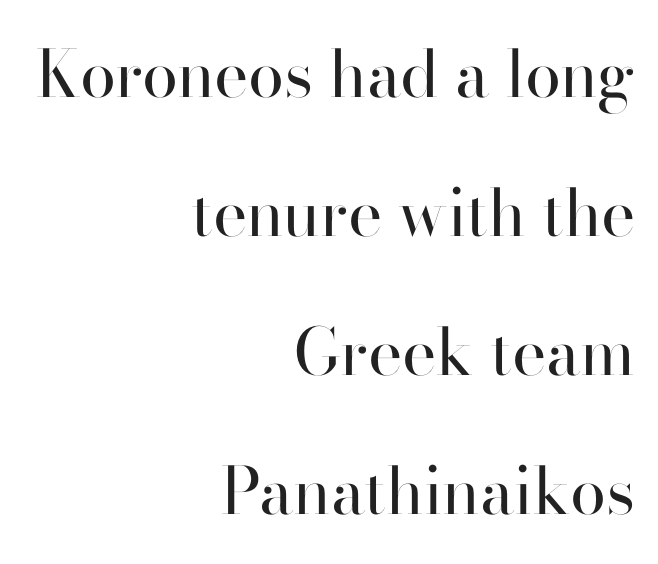
Q: Is the text bold? A: No.
Q: Is the text italic (slanted)? A: No, it is upright.
Q: Is the typeface a serif or a sans-serif typeface? A: Sans-serif.
Q: Is the text underlined? A: No.
Q: How is the paragraph aligned? A: Right-aligned.
Q: Is the spacing between letters normal or unusually wide? A: Normal.
Q: Is the spacing between lines tight, normal or loose? A: Loose.
Q: Width (condensed, normal, or wide)? A: Normal.
Q: Stroke contrast? A: High.
Q: x-height? A: Small.
Q: Monospaced? A: No.
